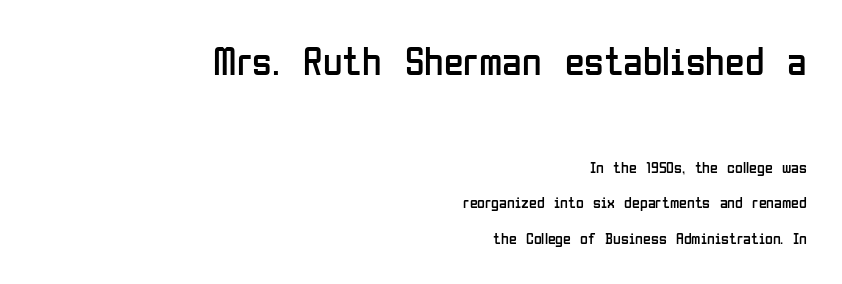
Q: Is the text bold? A: No.
Q: Is the text italic (slanted)? A: No, it is upright.
Q: Is the typeface a serif or a sans-serif typeface? A: Sans-serif.
Q: Is the text underlined? A: No.
Q: How is the paragraph aligned? A: Right-aligned.
Q: Is the spacing between letters normal or unusually wide? A: Normal.
Q: Is the spacing between lines tight, normal or loose? A: Loose.
Q: Which block of text is set in a larger size, the first (top) or the second (bottom)? A: The first (top) one.
Q: Width (condensed, normal, or wide)? A: Condensed.
Q: Stroke contrast? A: Low.
Q: x-height? A: Medium.
Q: Monospaced? A: No.
